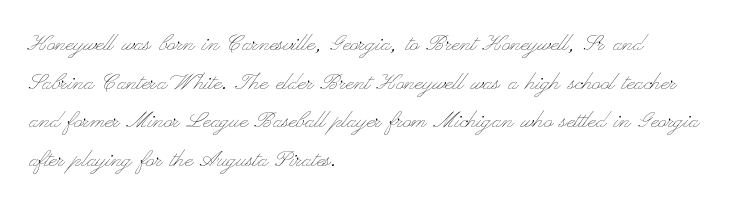
The image shows 28 px thin, wide type; set left-aligned, normal line spacing (1.38x), normal letter spacing, not underlined; low stroke contrast and a small x-height.
